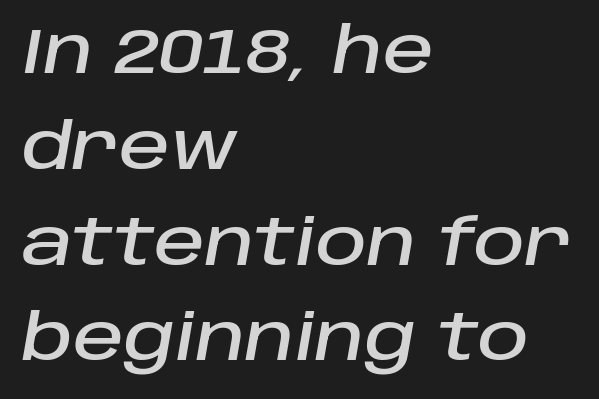
{"italic": "yes", "lean": "right", "slant_degrees": 10, "width": "normal", "stroke_contrast": "low", "x_height": "large", "monospaced": "no", "underline": "no", "align": "left", "line_spacing": "normal", "line_spacing_ratio": 1.52, "letter_spacing": "normal", "letter_spacing_em": 0.0, "glyph_px": 63}
